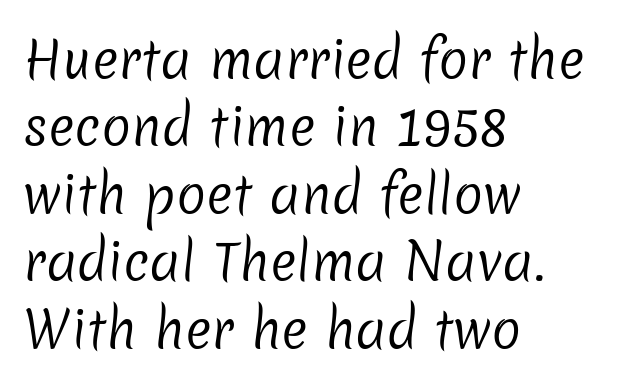
{"serif": "no", "bold": "no", "weight": "regular", "width": "normal", "stroke_contrast": "low", "x_height": "medium", "monospaced": "no", "underline": "no", "align": "left", "line_spacing": "normal", "line_spacing_ratio": 1.35, "letter_spacing": "normal", "letter_spacing_em": 0.0, "glyph_px": 50}
